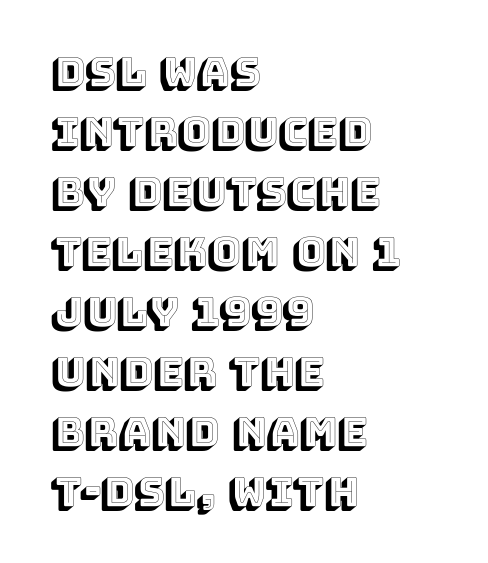
{"italic": "no", "width": "normal", "x_height": "large", "monospaced": "no", "underline": "no", "align": "left", "line_spacing": "normal", "line_spacing_ratio": 1.5, "letter_spacing": "normal", "letter_spacing_em": 0.0, "glyph_px": 40}
